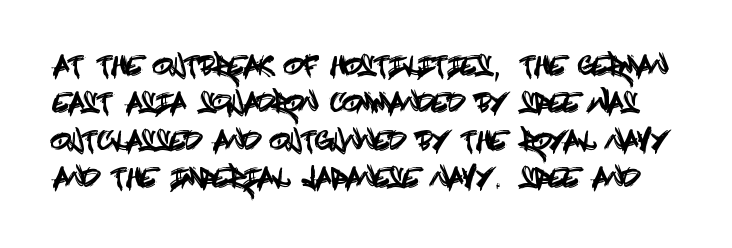
The image shows 26 px text type; set normal line spacing (1.44x), normal letter spacing, not underlined.
